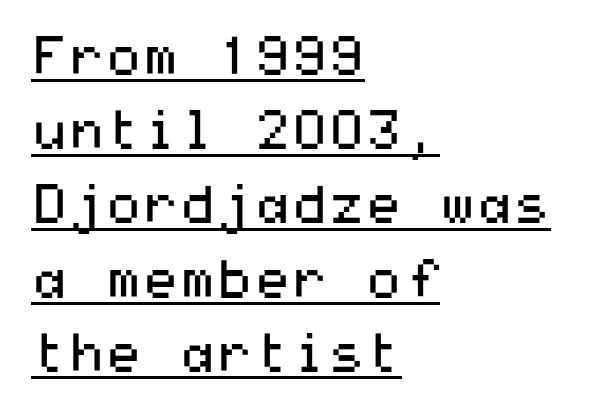
This sample uses a sans-serif face. These characters rest on top of a visible drawn line. The vertical gap from one line to the next is medium. These lines stack with their left ends in a neat column.
